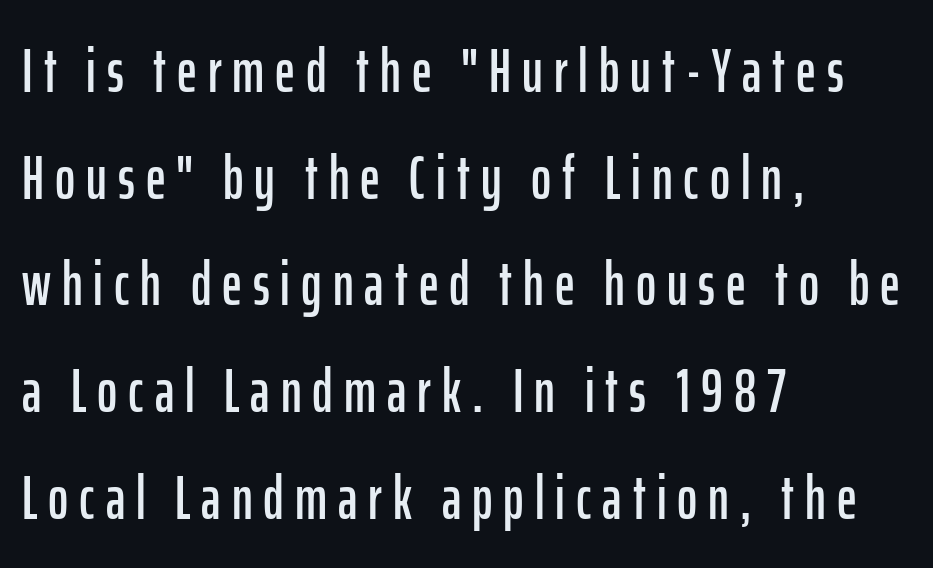
{"serif": "no", "italic": "no", "width": "condensed", "stroke_contrast": "low", "x_height": "medium", "monospaced": "no", "underline": "no", "align": "left", "line_spacing_ratio": 1.75, "glyph_px": 61}
